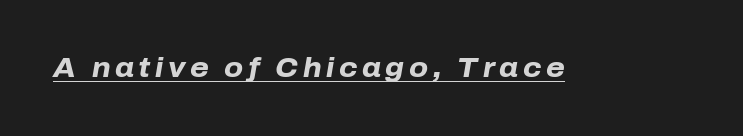
{"italic": "yes", "lean": "right", "slant_degrees": 10, "bold": "yes", "underline": "yes", "glyph_px": 27}
